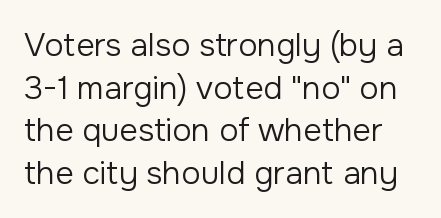
The image shows 32 px regular-weight sans-serif type, upright; set normal line spacing (1.33x), normal letter spacing, not underlined; low stroke contrast and a medium x-height.
